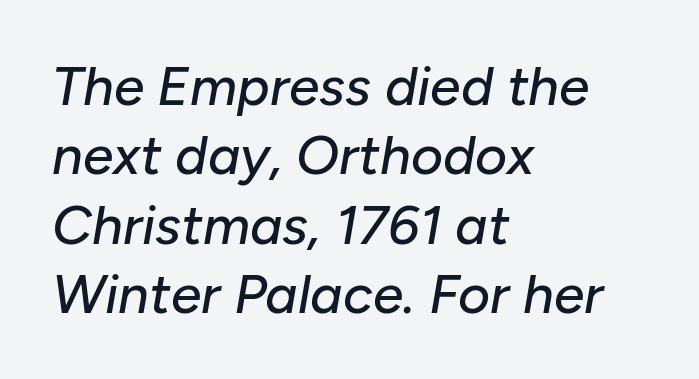
{"italic": "yes", "lean": "right", "slant_degrees": 10, "width": "normal", "stroke_contrast": "low", "x_height": "medium", "monospaced": "no", "underline": "no", "align": "left", "line_spacing": "normal", "line_spacing_ratio": 1.26, "letter_spacing": "normal", "letter_spacing_em": 0.0, "glyph_px": 55}
